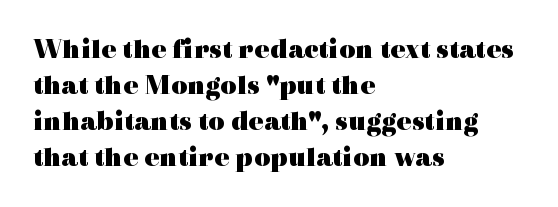
The image shows 28 px heavy, wide serif type, upright; set left-aligned, normal line spacing (1.29x), normal letter spacing, not underlined; a medium x-height.
